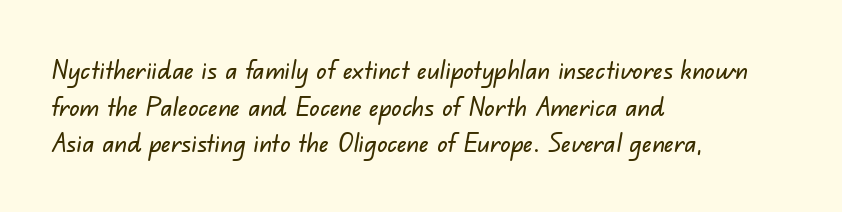
The image shows 26 px text type; set left-aligned, normal line spacing (1.41x), normal letter spacing, not underlined.
